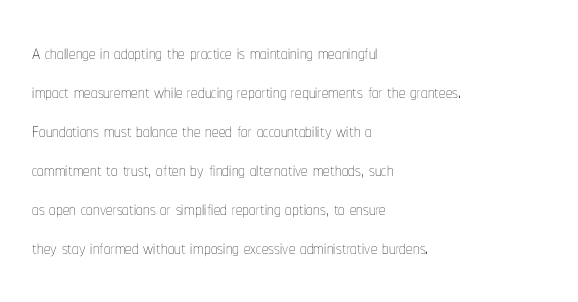
Q: Is the text bold? A: No.
Q: Is the text italic (slanted)? A: No, it is upright.
Q: Is the text underlined? A: No.
Q: How is the paragraph aligned? A: Left-aligned.
Q: Is the spacing between letters normal or unusually wide? A: Normal.
Q: Is the spacing between lines tight, normal or loose? A: Normal.
